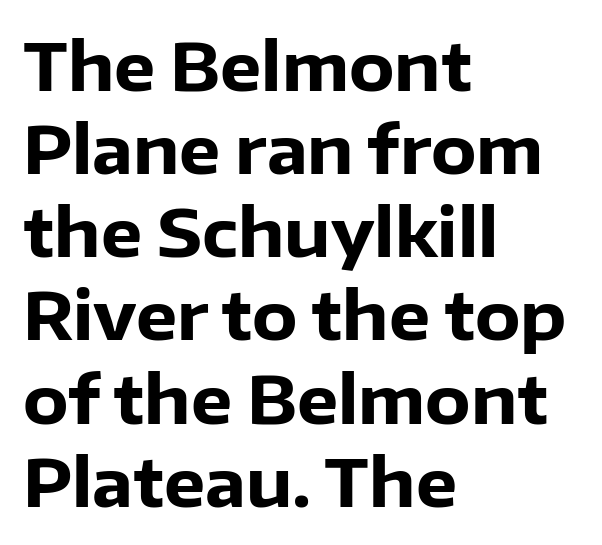
Q: Is the text bold? A: Yes.
Q: Is the text italic (slanted)? A: No, it is upright.
Q: Is the typeface a serif or a sans-serif typeface? A: Sans-serif.
Q: Is the text underlined? A: No.
Q: How is the paragraph aligned? A: Left-aligned.
Q: Is the spacing between letters normal or unusually wide? A: Normal.
Q: Is the spacing between lines tight, normal or loose? A: Normal.
Q: Width (condensed, normal, or wide)? A: Normal.
Q: Stroke contrast? A: Low.
Q: x-height? A: Medium.
Q: Monospaced? A: No.
